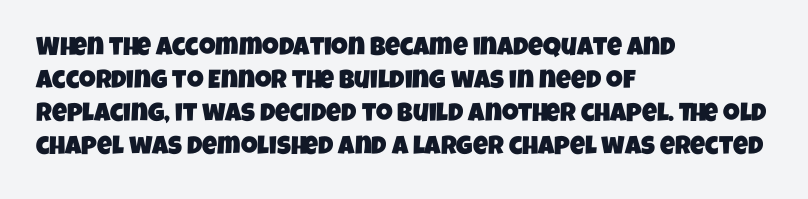
The image shows 26 px text type; set left-aligned, normal line spacing (1.27x), normal letter spacing, not underlined.
